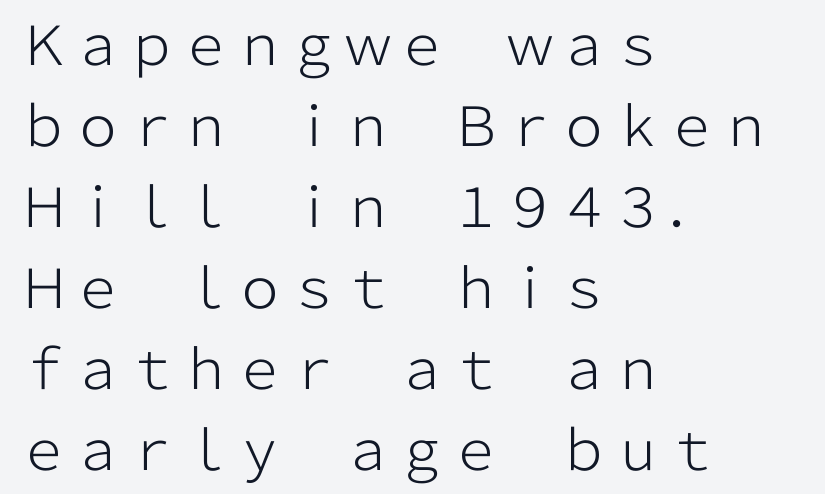
{"serif": "no", "italic": "no", "bold": "no", "weight": "light", "width": "normal", "stroke_contrast": "low", "x_height": "medium", "monospaced": "no", "underline": "no", "align": "left", "line_spacing": "normal", "line_spacing_ratio": 1.5, "letter_spacing": "normal", "letter_spacing_em": 0.0, "glyph_px": 54}
